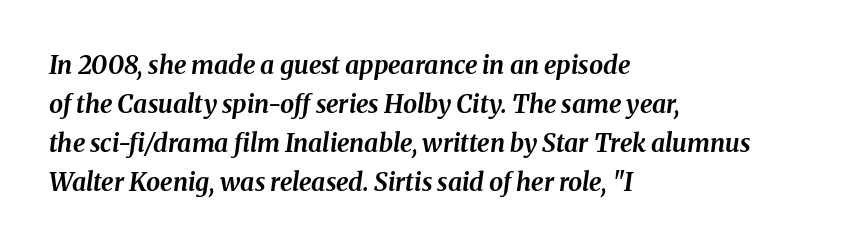
{"italic": "yes", "lean": "right", "slant_degrees": 8, "bold": "yes", "underline": "no", "align": "left", "line_spacing": "normal", "line_spacing_ratio": 1.56, "letter_spacing": "normal", "letter_spacing_em": 0.0, "glyph_px": 25}
